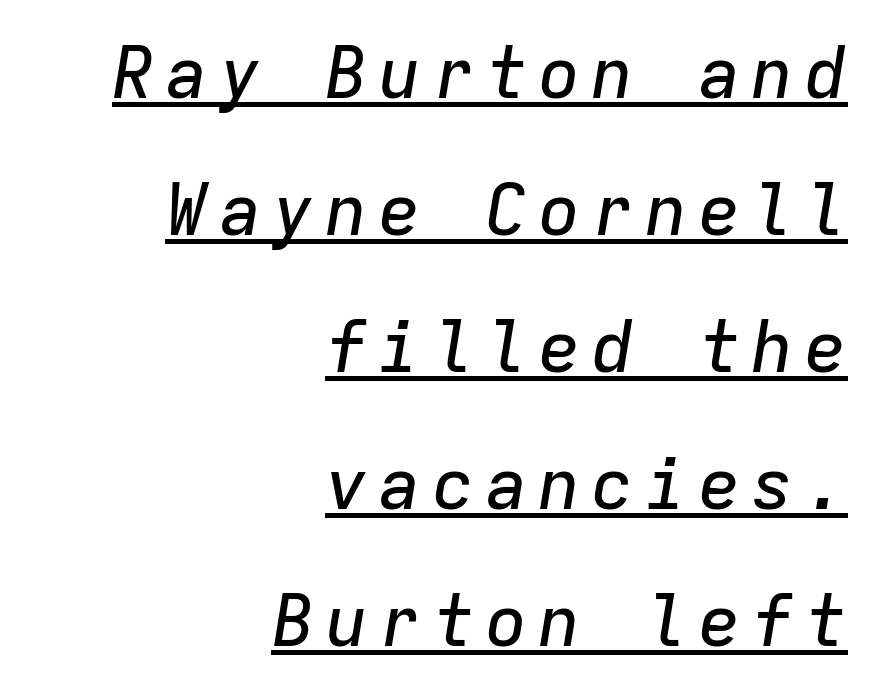
{"italic": "yes", "lean": "right", "slant_degrees": 9, "width": "normal", "stroke_contrast": "low", "x_height": "medium", "monospaced": "yes", "underline": "yes", "align": "right", "line_spacing": "loose", "line_spacing_ratio": 1.93, "glyph_px": 71}
